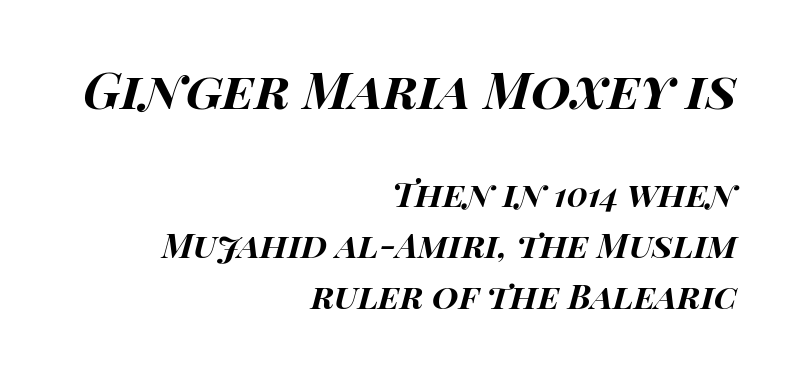
{"italic": "yes", "lean": "right", "slant_degrees": 14, "bold": "yes", "weight": "bold", "width": "wide", "stroke_contrast": "high", "x_height": "large", "monospaced": "no", "underline": "no", "align": "right", "line_spacing": "normal", "line_spacing_ratio": 1.5, "letter_spacing": "normal", "letter_spacing_em": 0.0, "larger_block": "first", "size_ratio": 1.5, "glyph_px": 51}
